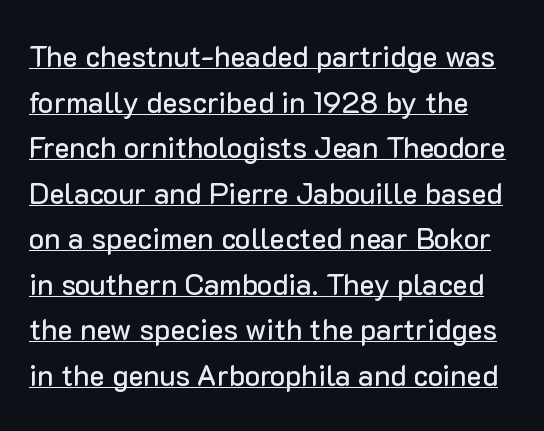
{"serif": "no", "italic": "no", "width": "normal", "stroke_contrast": "low", "x_height": "medium", "monospaced": "no", "underline": "yes", "line_spacing": "normal", "line_spacing_ratio": 1.57, "letter_spacing": "normal", "letter_spacing_em": 0.0, "glyph_px": 29}
